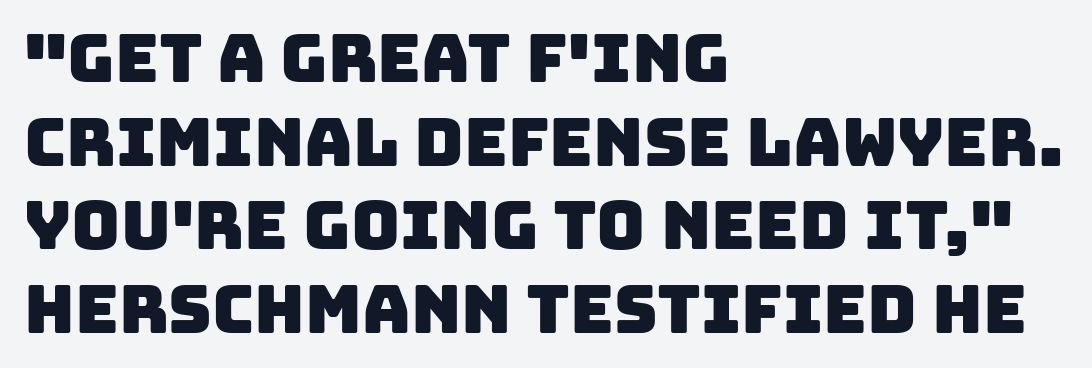
{"serif": "no", "width": "normal", "stroke_contrast": "low", "x_height": "large", "monospaced": "no", "underline": "no", "align": "left", "line_spacing": "normal", "line_spacing_ratio": 1.25, "letter_spacing": "normal", "letter_spacing_em": 0.0, "glyph_px": 67}
